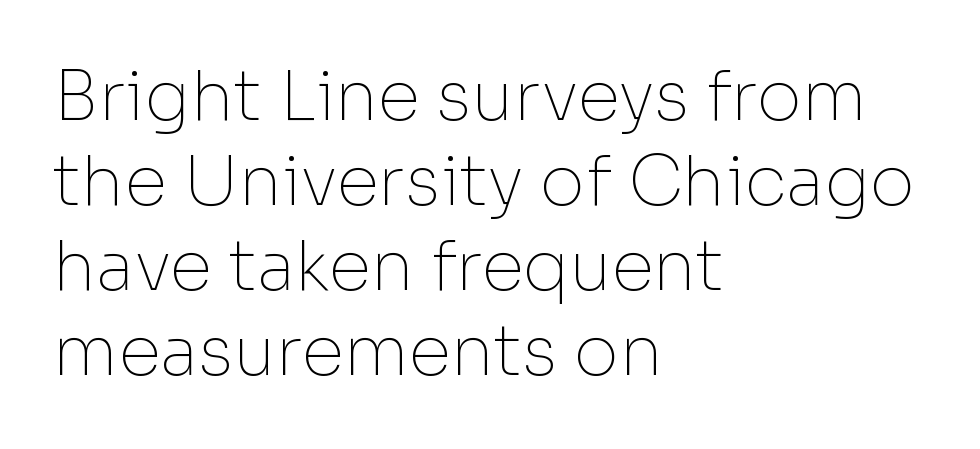
The image shows 69 px thin sans-serif type, upright; set left-aligned, line spacing 1.23x, normal letter spacing, not underlined; low stroke contrast and a medium x-height.
